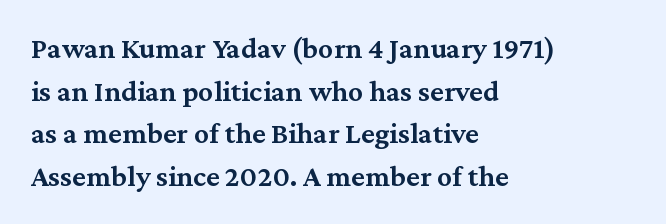
The lettering holds an erect, upright posture throughout. Only glyphs here, with clear space below each row. A student would call this left alignment; a typographer would say flush left, rag right. How would I describe the line gaps? Plain and ordinary. Think of a printed novel: that variable character pitch is what you see here. Observe the ordinary spacing: letters are neighbours, not strangers.
